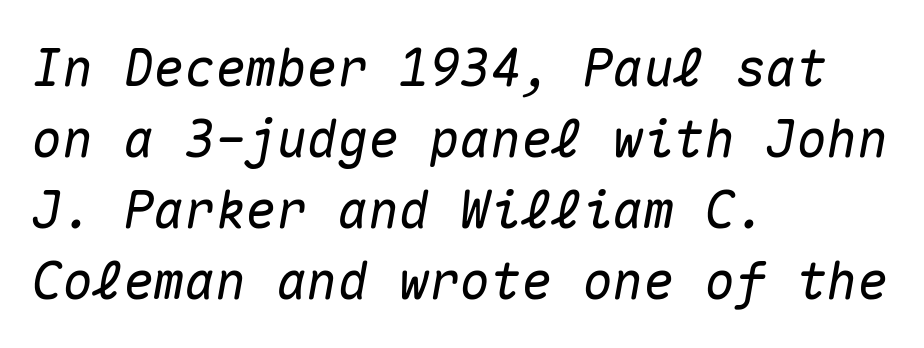
{"italic": "yes", "lean": "right", "slant_degrees": 10, "width": "normal", "stroke_contrast": "medium", "x_height": "medium", "monospaced": "yes", "underline": "no", "align": "left", "line_spacing": "normal", "line_spacing_ratio": 1.39, "letter_spacing": "normal", "letter_spacing_em": 0.0, "glyph_px": 51}
